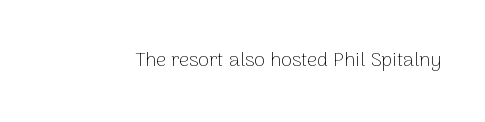
Posture: upright roman. Short note: letters normally spaced. The weight would be labelled regular, book, light, or lighter still. Lines of text with bare space underneath.
